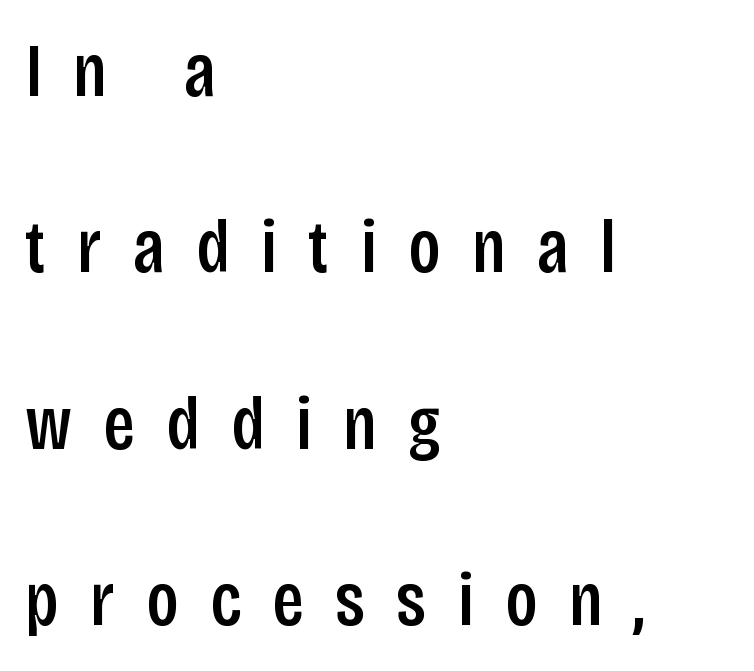
{"serif": "no", "italic": "no", "width": "condensed", "stroke_contrast": "low", "x_height": "large", "monospaced": "no", "underline": "no", "align": "left", "line_spacing": "loose", "line_spacing_ratio": 2.32, "letter_spacing": "wide", "letter_spacing_em": 0.41, "glyph_px": 76}
